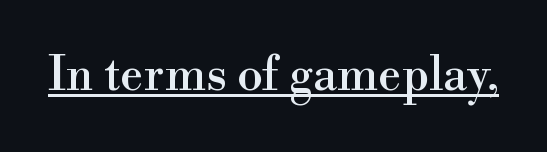
A continuous stroke trails under the words, as in a hyperlink. These lines were composed using upright roman letters. Spacing verdict: proportional, widths tailored to each character. The rendering keeps characters at their native spacing.
